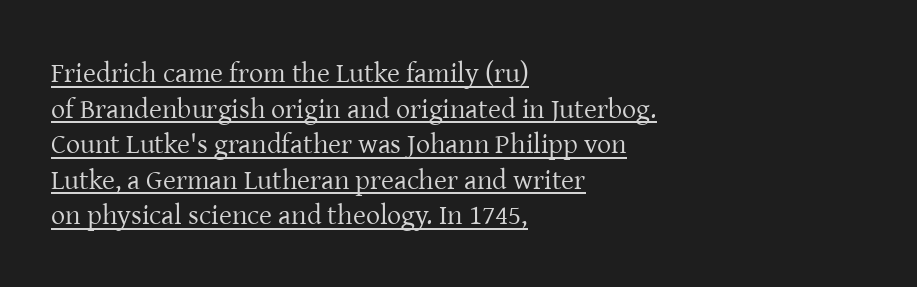
Q: Is the text bold? A: No.
Q: Is the text italic (slanted)? A: No, it is upright.
Q: Is the typeface a serif or a sans-serif typeface? A: Serif.
Q: Is the text underlined? A: Yes.
Q: How is the paragraph aligned? A: Left-aligned.
Q: Is the spacing between letters normal or unusually wide? A: Normal.
Q: Is the spacing between lines tight, normal or loose? A: Normal.
Q: Width (condensed, normal, or wide)? A: Normal.
Q: Stroke contrast? A: Low.
Q: x-height? A: Medium.
Q: Monospaced? A: No.
